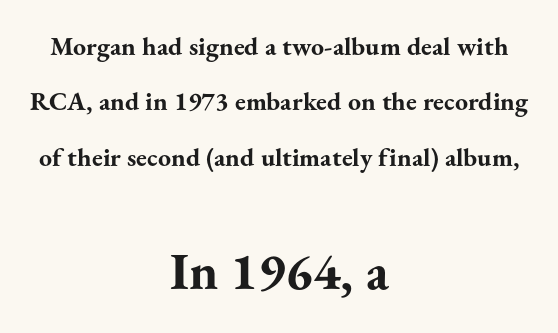
The designer gave the closing block more size than the opening block. Widely set lines give the paragraph a tall, airy silhouette. The face used here is proportionally spaced, like ordinary book or web type. Classification — serif. Students, note that the glyphs here touch the page at normal intervals.
